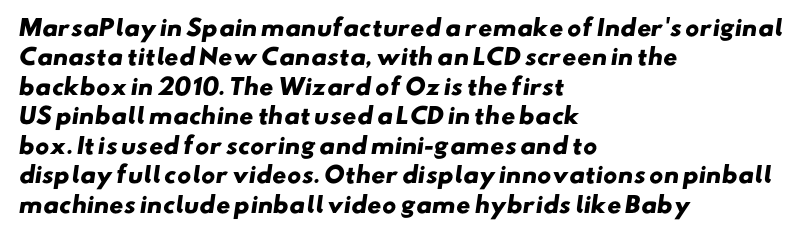
The image shows 22 px bold type; set left-aligned, normal line spacing (1.34x), normal letter spacing, not underlined.
